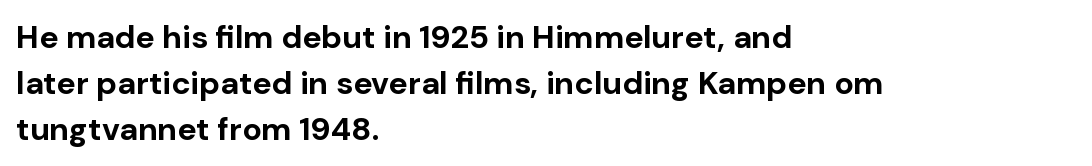
{"serif": "no", "italic": "no", "bold": "yes", "weight": "bold", "width": "normal", "stroke_contrast": "low", "x_height": "medium", "monospaced": "no", "underline": "no", "align": "left", "line_spacing": "normal", "line_spacing_ratio": 1.43, "letter_spacing": "normal", "letter_spacing_em": 0.0, "glyph_px": 32}
